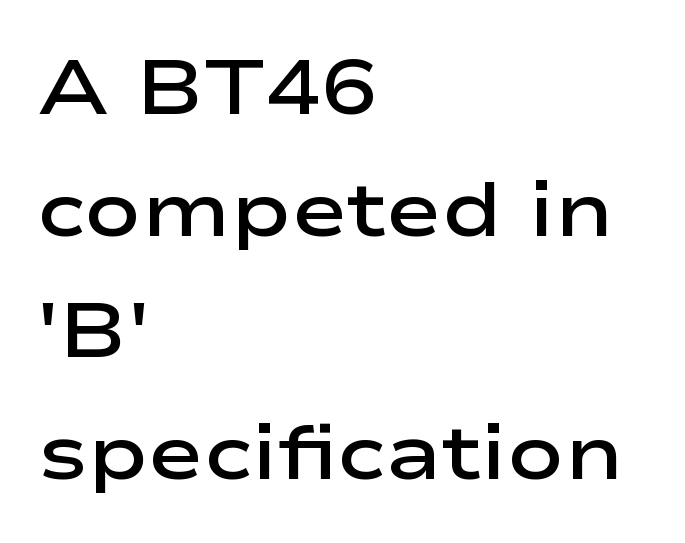
The typography opts for an upright posture over an oblique one. A typesetter would call this proportional, since set widths differ per character. A bare baseline throughout the passage. Compared with an ordinary text face, these strokes are moderately heavier — a semibold. Regular leading. The lines in this sample share a left origin and differ only in where they stop.
